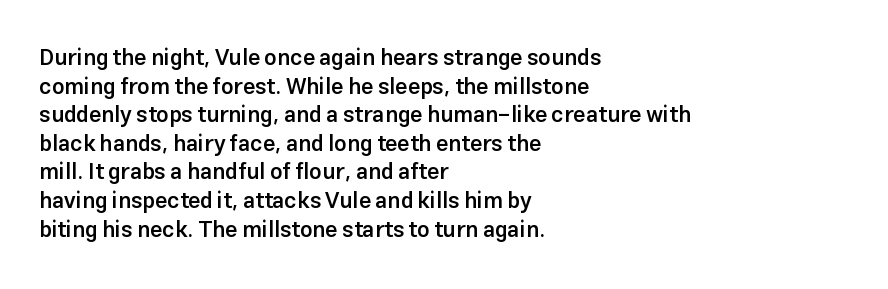
{"italic": "no", "bold": "semi", "underline": "no", "align": "left", "line_spacing": "normal", "line_spacing_ratio": 1.3, "letter_spacing": "normal", "letter_spacing_em": 0.0, "glyph_px": 22}
